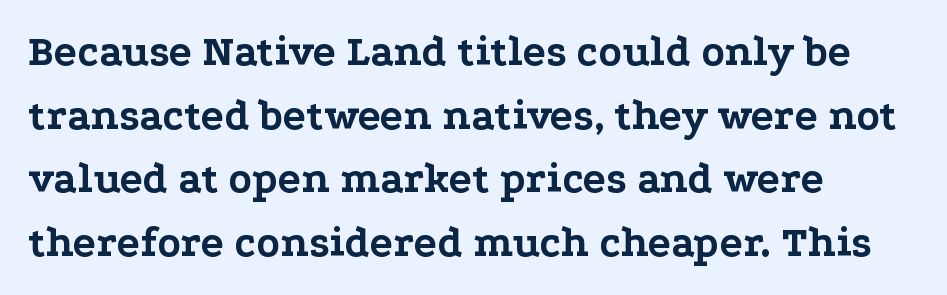
{"serif": "yes", "italic": "no", "bold": "yes", "weight": "bold", "width": "wide", "stroke_contrast": "low", "x_height": "medium", "monospaced": "no", "underline": "no", "align": "left", "line_spacing": "normal", "line_spacing_ratio": 1.48, "letter_spacing": "normal", "letter_spacing_em": 0.0, "glyph_px": 43}
